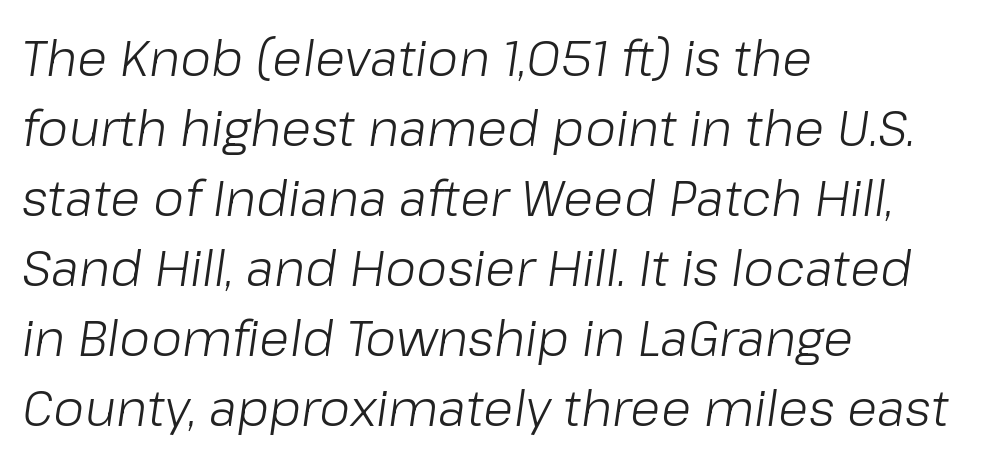
The image shows 50 px light type, italic (leaning right); set left-aligned, normal line spacing (1.4x), normal letter spacing, not underlined; low stroke contrast and a medium x-height.
